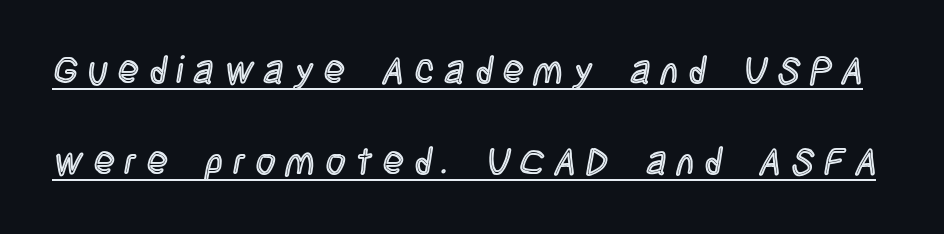
{"width": "condensed", "x_height": "large", "monospaced": "no", "underline": "yes", "line_spacing": "loose", "line_spacing_ratio": 2.39, "letter_spacing": "wide", "letter_spacing_em": 0.28, "glyph_px": 38}
